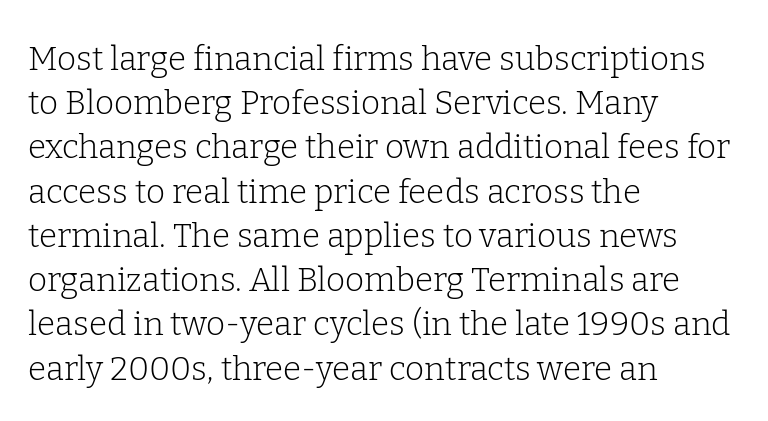
The image shows 33 px light serif type, upright; set left-aligned, normal line spacing (1.34x), normal letter spacing, not underlined; low stroke contrast and a medium x-height.
